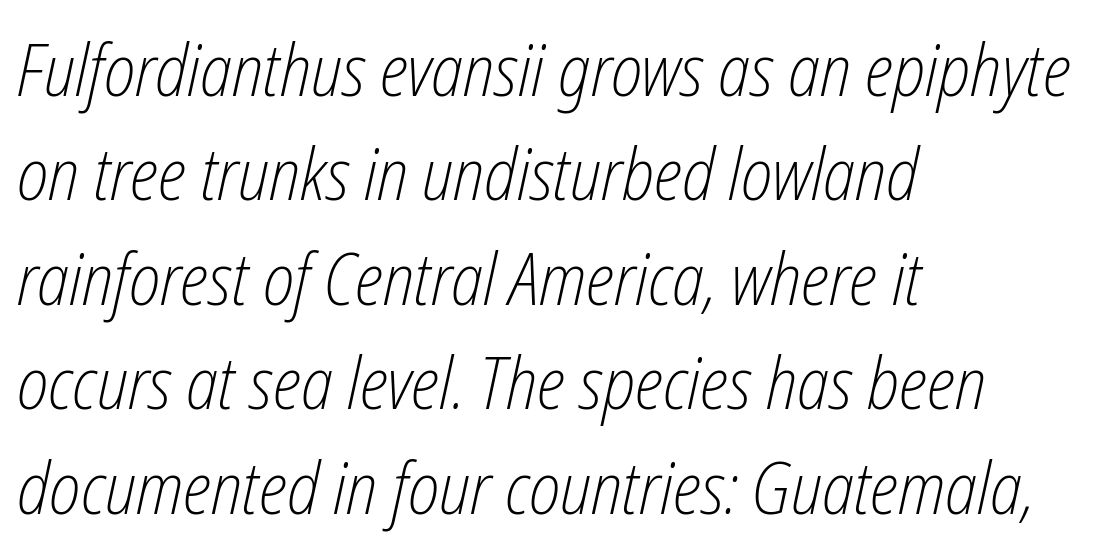
Q: Is the text bold? A: No.
Q: Is the text italic (slanted)? A: Yes, it leans right by about 12 degrees.
Q: Is the text underlined? A: No.
Q: How is the paragraph aligned? A: Left-aligned.
Q: Is the spacing between letters normal or unusually wide? A: Normal.
Q: Is the spacing between lines tight, normal or loose? A: Normal.
Q: Width (condensed, normal, or wide)? A: Condensed.
Q: Stroke contrast? A: Low.
Q: x-height? A: Medium.
Q: Monospaced? A: No.
